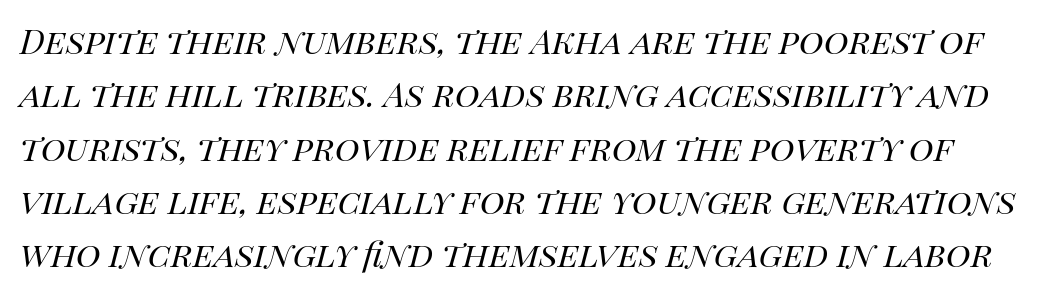
{"italic": "yes", "lean": "right", "slant_degrees": 14, "bold": "no", "weight": "regular", "width": "normal", "stroke_contrast": "high", "x_height": "large", "monospaced": "no", "underline": "no", "line_spacing": "normal", "line_spacing_ratio": 1.27, "letter_spacing": "normal", "letter_spacing_em": 0.0, "glyph_px": 42}
